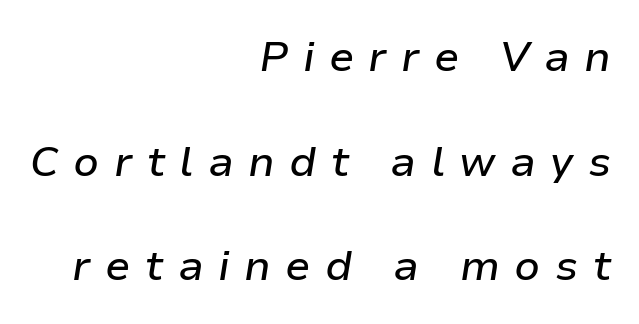
Q: Is the text italic (slanted)? A: Yes, it leans right by about 9 degrees.
Q: Is the text underlined? A: No.
Q: How is the paragraph aligned? A: Right-aligned.
Q: Is the spacing between letters normal or unusually wide? A: Unusually wide.
Q: Is the spacing between lines tight, normal or loose? A: Loose.
Q: Width (condensed, normal, or wide)? A: Normal.
Q: Stroke contrast? A: Low.
Q: x-height? A: Medium.
Q: Monospaced? A: No.
